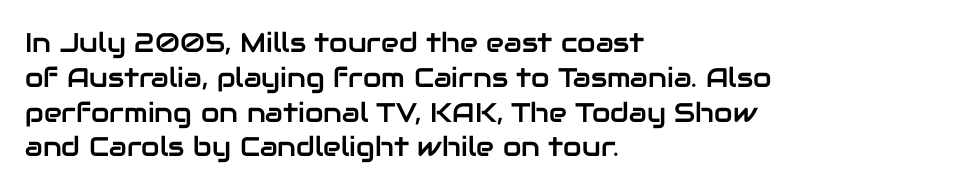
The image shows 27 px text type, upright; set left-aligned, normal line spacing (1.29x), normal letter spacing, not underlined.
